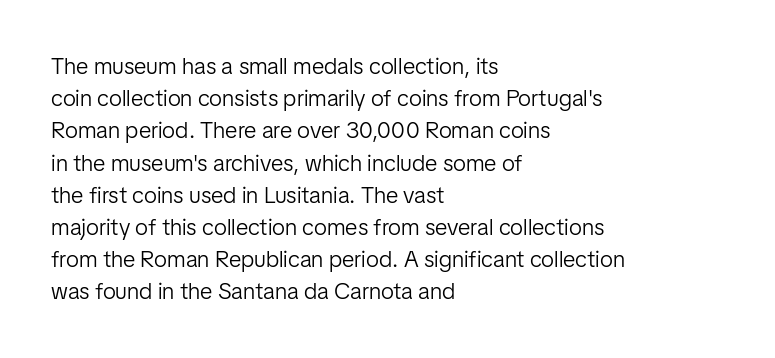
{"italic": "no", "bold": "no", "underline": "no", "align": "left", "line_spacing": "normal", "line_spacing_ratio": 1.4, "letter_spacing": "normal", "letter_spacing_em": 0.0, "glyph_px": 23}
